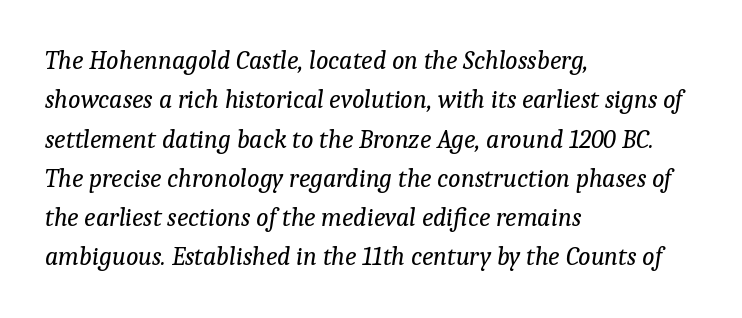
The image shows 26 px text type, italic (leaning right); set left-aligned, normal line spacing (1.51x), normal letter spacing, not underlined.
